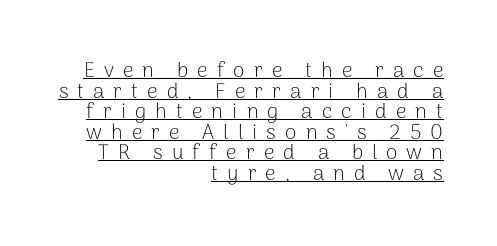
Is there an underline? Yes — a line sits under the letters. Regarding leading, the lines here are crowded together. Right-aligned paragraph, ragged on the left. The rendering inserts visible extra space after every character. The lettering holds an erect, upright posture throughout.
